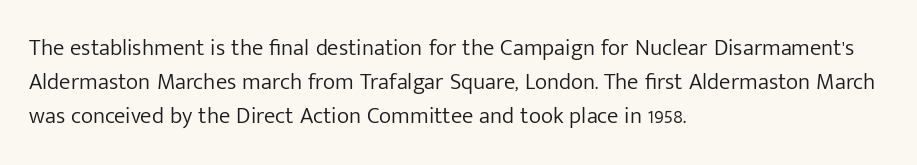
{"italic": "no", "bold": "no", "underline": "no", "align": "left", "line_spacing": "normal", "line_spacing_ratio": 1.47, "letter_spacing": "normal", "letter_spacing_em": 0.0, "glyph_px": 23}
